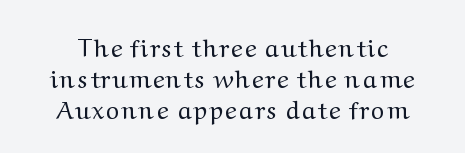
Neither beginnings nor endings align; midpoints do. Is this a heavy cut? Hardly; it is regular or lighter. Whoever set this chose a conventional vertical rhythm. Designer's note — italics off, roman on.
